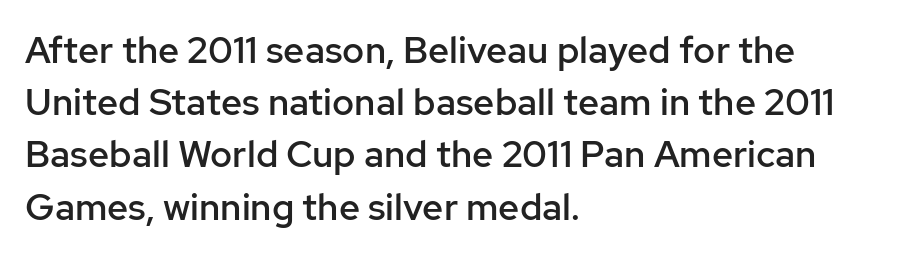
The face used here is a sans, in the tradition of grotesques and geometrics. Looks like regular typesetting: each glyph gets only the width it needs. Reading down the column, the eye jumps a familiar distance to each next line. The lines in this sample share a left origin and differ only in where they stop. What weight is shown? A semibold, between regular and bold. Nobody touched the tracking dial on this one.
